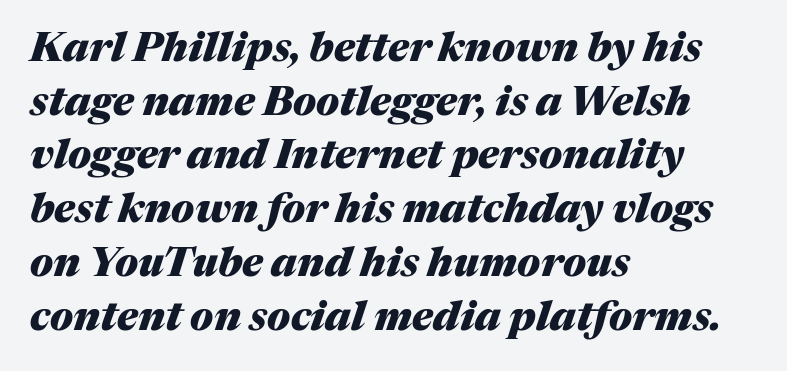
{"italic": "yes", "lean": "right", "slant_degrees": 17, "bold": "yes", "weight": "heavy", "width": "normal", "stroke_contrast": "medium", "x_height": "medium", "monospaced": "no", "underline": "no", "align": "left", "line_spacing": "normal", "line_spacing_ratio": 1.31, "letter_spacing": "normal", "letter_spacing_em": 0.0, "glyph_px": 41}
